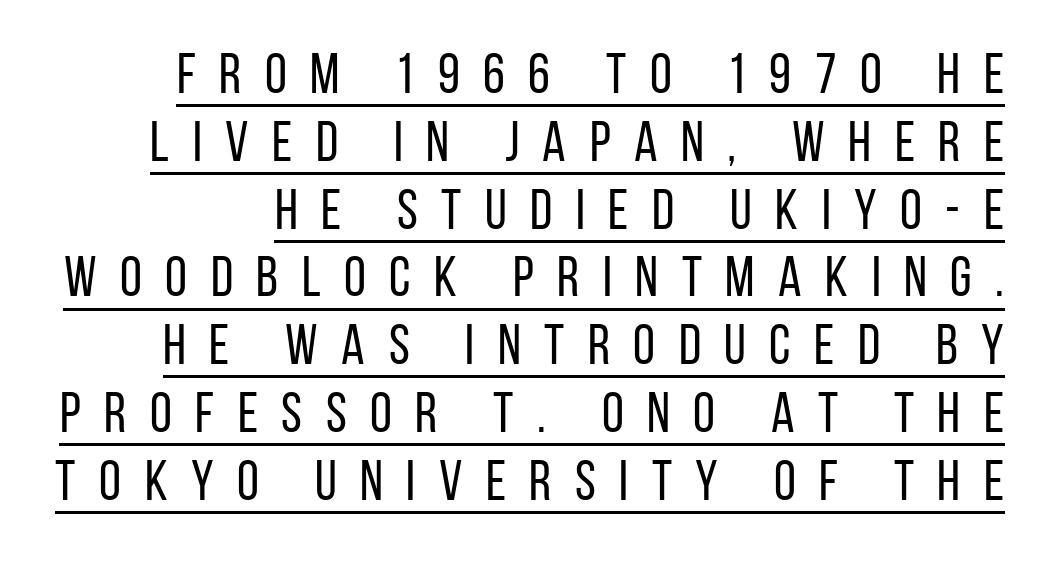
Notice how a bar underscores the lettering throughout. This is the regular roman posture of the typeface. The tracking jumps out immediately: characters are airy and widely separated. To sum up the face: it is a sans, with no serifs. Proportional: the letters do not fall into vertical columns. No extra ink here — the face is not bold.
